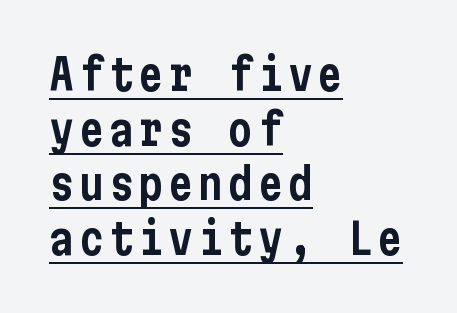
The image shows 42 px condensed sans-serif type, upright; set left-aligned, normal line spacing (1.3x), underlined; low stroke contrast and a medium x-height.
